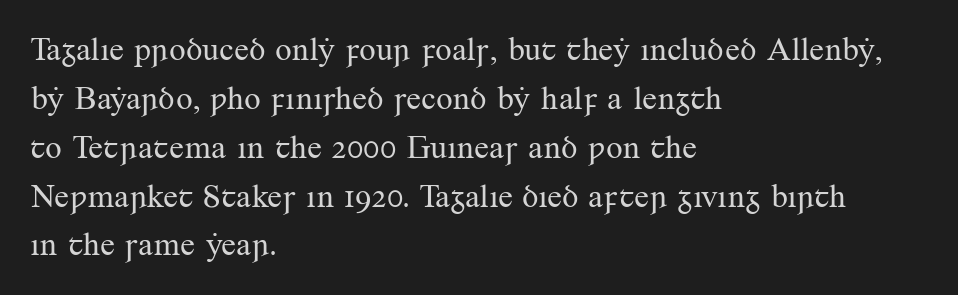
{"serif": "yes", "italic": "no", "bold": "no", "weight": "regular", "width": "normal", "stroke_contrast": "medium", "x_height": "small", "monospaced": "no", "underline": "no", "align": "left", "line_spacing": "normal", "line_spacing_ratio": 1.48, "letter_spacing": "normal", "letter_spacing_em": 0.0, "glyph_px": 33}
